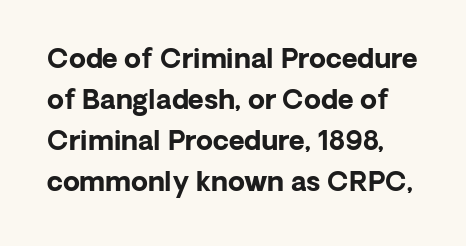
Check under the words: just untouched page. On the weight axis this lands at bold, roughly 700. The lettering stays uniformly vertical, giving the passage a roman look. Quick note: interline space is typical. The horizontal fit of the characters is conventional and even.
